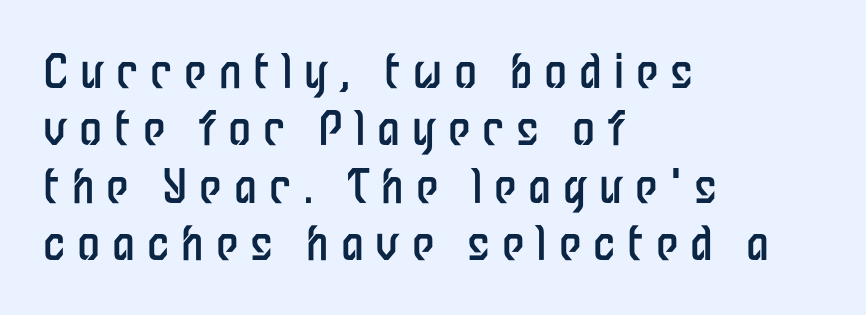
{"serif": "no", "italic": "no", "bold": "no", "weight": "regular", "width": "condensed", "stroke_contrast": "low", "x_height": "medium", "monospaced": "no", "underline": "no", "align": "left", "line_spacing": "normal", "line_spacing_ratio": 1.25, "letter_spacing": "wide", "letter_spacing_em": 0.26, "glyph_px": 46}
